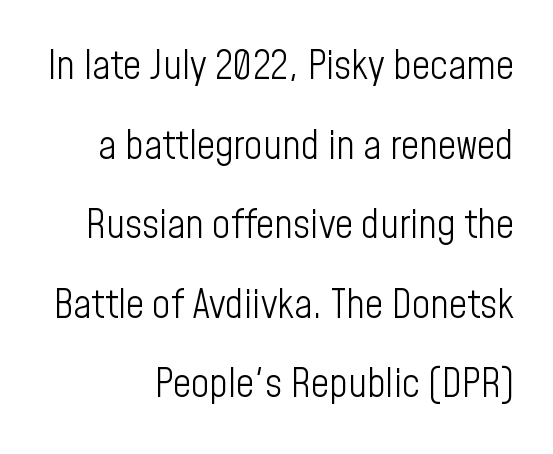
{"serif": "no", "italic": "no", "bold": "no", "weight": "light", "width": "condensed", "stroke_contrast": "low", "x_height": "medium", "monospaced": "no", "underline": "no", "align": "right", "line_spacing": "loose", "line_spacing_ratio": 1.99, "letter_spacing": "normal", "letter_spacing_em": 0.0, "glyph_px": 40}
